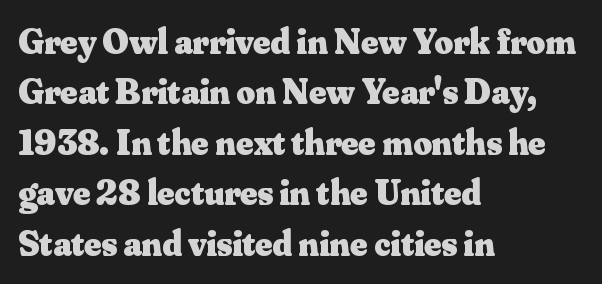
The image shows 36 px heavy serif type, upright; set left-aligned, normal line spacing (1.4x), normal letter spacing, not underlined; medium stroke contrast and a small x-height.
